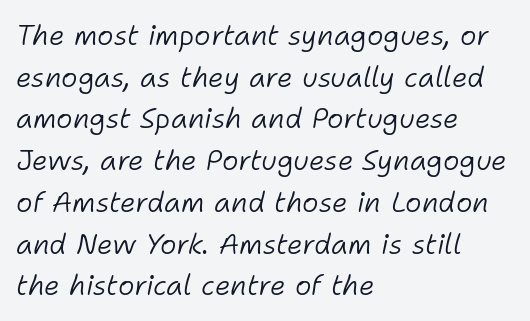
Q: Is the text bold? A: No.
Q: Is the text italic (slanted)? A: Yes, it leans right by about 11 degrees.
Q: Is the text underlined? A: No.
Q: How is the paragraph aligned? A: Left-aligned.
Q: Is the spacing between letters normal or unusually wide? A: Normal.
Q: Is the spacing between lines tight, normal or loose? A: Normal.
Q: Width (condensed, normal, or wide)? A: Normal.
Q: Stroke contrast? A: Low.
Q: x-height? A: Medium.
Q: Monospaced? A: No.
